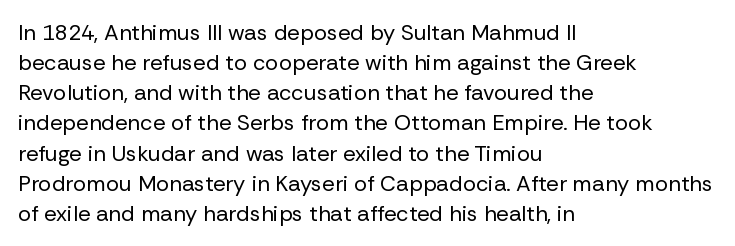
{"italic": "no", "bold": "no", "underline": "no", "align": "left", "line_spacing": "normal", "line_spacing_ratio": 1.37, "letter_spacing": "normal", "letter_spacing_em": 0.0, "glyph_px": 22}
